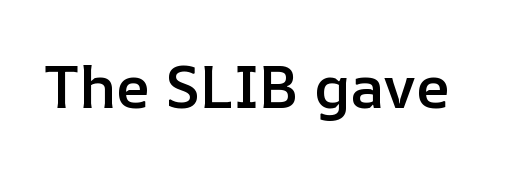
{"italic": "no", "bold": "semi", "weight": "semibold", "width": "normal", "stroke_contrast": "low", "x_height": "medium", "monospaced": "no", "underline": "no", "letter_spacing": "normal", "letter_spacing_em": 0.0, "glyph_px": 60}
